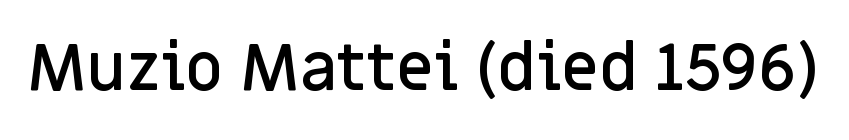
The string is rendered with underlining switched off. Here the glyphs are tracked normally, forming tight word shapes. Stroke terminals: plain, sans-serif. Emphasis by weight is partial: semibold. Italic: no, the glyphs are upright roman.
